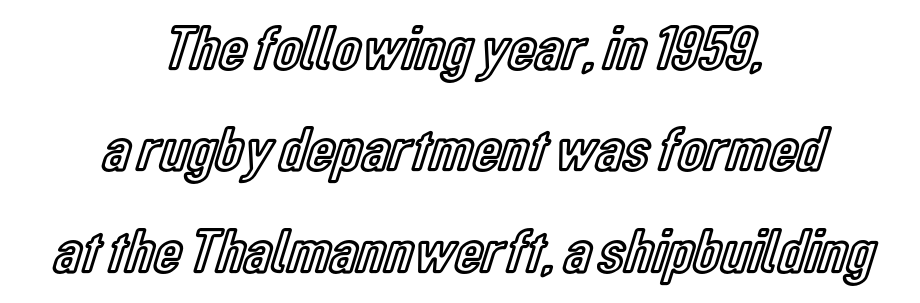
Has an underline been added? It has not. Regular leading. Glyph-to-glyph distance matches everyday printed text.
